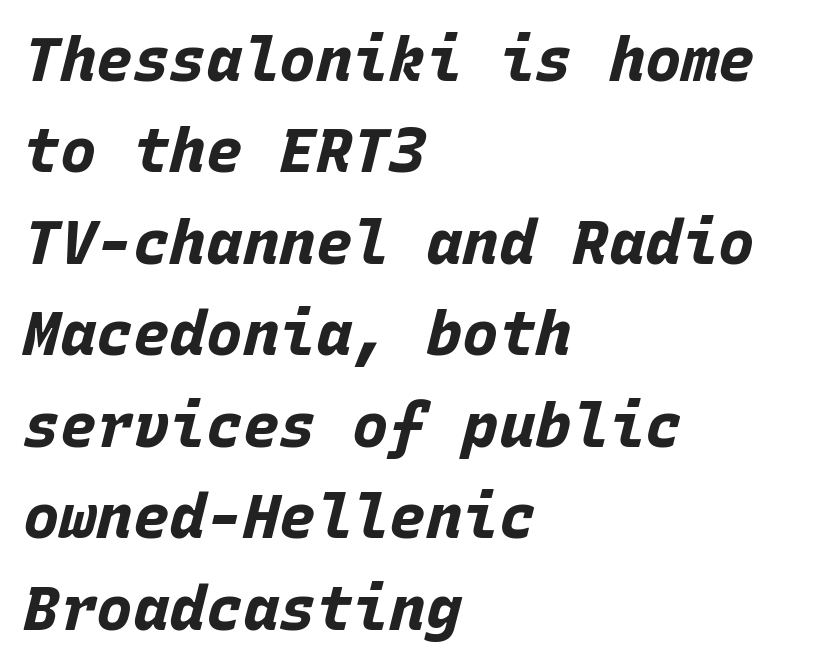
The image shows 61 px bold type, italic (leaning right), monospaced; set left-aligned, normal line spacing (1.5x), normal letter spacing, not underlined; low stroke contrast and a large x-height.
